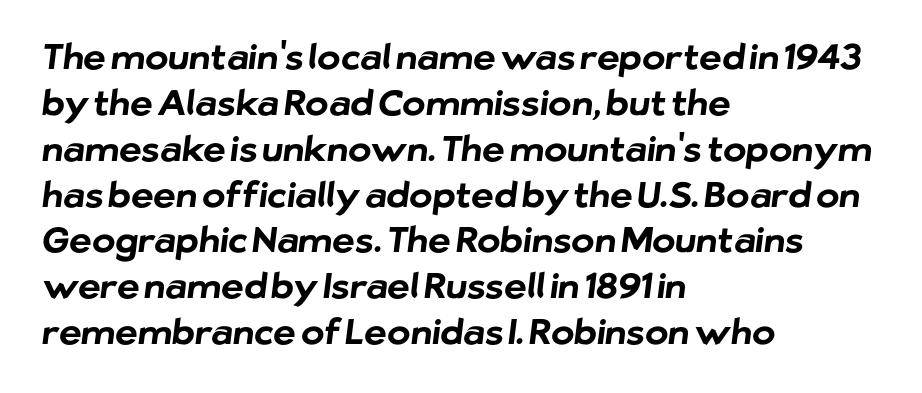
{"serif": "no", "bold": "yes", "weight": "bold", "width": "normal", "stroke_contrast": "low", "x_height": "medium", "monospaced": "no", "underline": "no", "align": "left", "line_spacing": "normal", "line_spacing_ratio": 1.31, "letter_spacing": "normal", "letter_spacing_em": 0.0, "glyph_px": 35}
